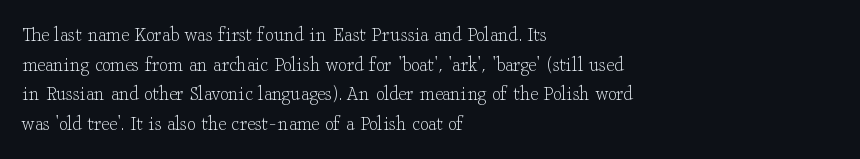
The image shows 22 px text type, upright; set left-aligned, normal line spacing (1.35x), normal letter spacing, not underlined.
